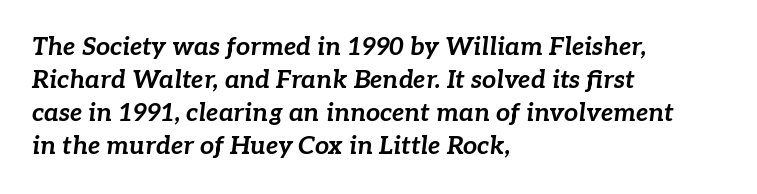
The image shows 25 px bold type, italic (leaning right); set left-aligned, normal line spacing (1.32x), normal letter spacing, not underlined.
